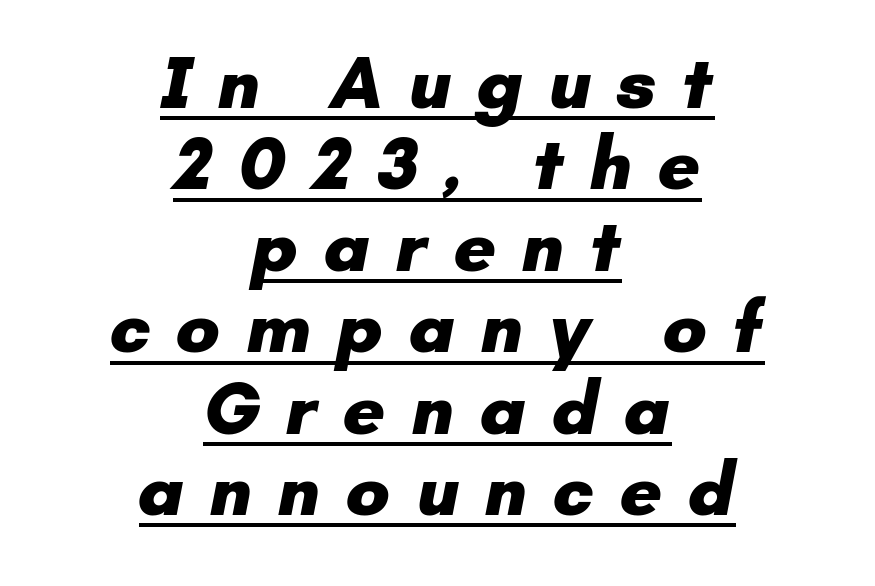
Glyph-to-glyph distance is far greater than everyday printed text. Neither beginnings nor endings align; midpoints do. The lettering is marked with a stroke running underneath it. Note: no serifs on the glyphs. Proportional: the letters do not fall into vertical columns.
